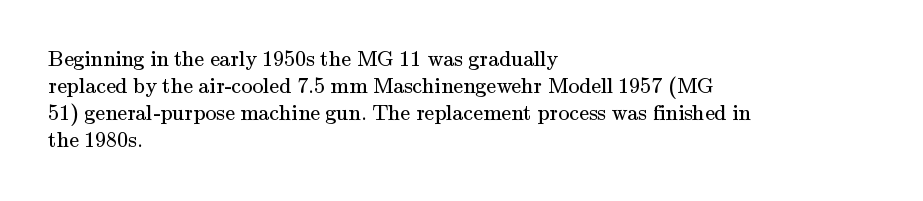
The image shows 22 px text type, upright; set left-aligned, line spacing 1.23x, normal letter spacing, not underlined.
